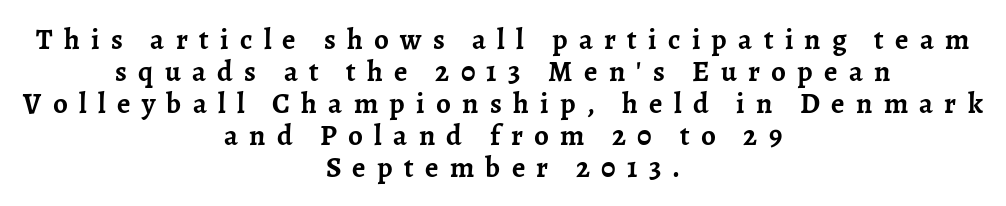
Q: Is the text bold? A: Yes.
Q: Is the text italic (slanted)? A: No, it is upright.
Q: Is the typeface a serif or a sans-serif typeface? A: Serif.
Q: Is the text underlined? A: No.
Q: How is the paragraph aligned? A: Centered.
Q: Is the spacing between letters normal or unusually wide? A: Unusually wide.
Q: Is the spacing between lines tight, normal or loose? A: Tight.
Q: Width (condensed, normal, or wide)? A: Normal.
Q: Stroke contrast? A: Low.
Q: x-height? A: Medium.
Q: Monospaced? A: No.
